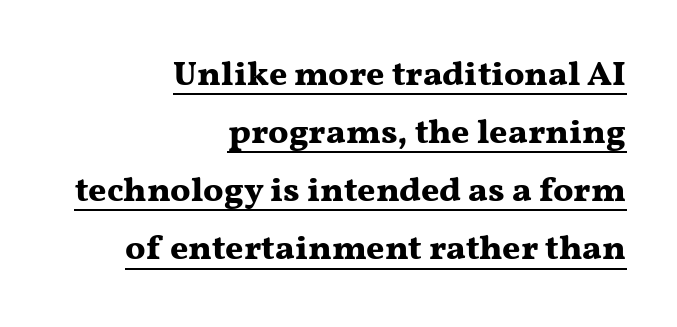
{"serif": "yes", "italic": "no", "bold": "yes", "weight": "bold", "width": "wide", "stroke_contrast": "medium", "x_height": "medium", "monospaced": "no", "underline": "yes", "align": "right", "line_spacing": "normal", "line_spacing_ratio": 1.66, "letter_spacing": "normal", "letter_spacing_em": 0.0, "glyph_px": 35}
